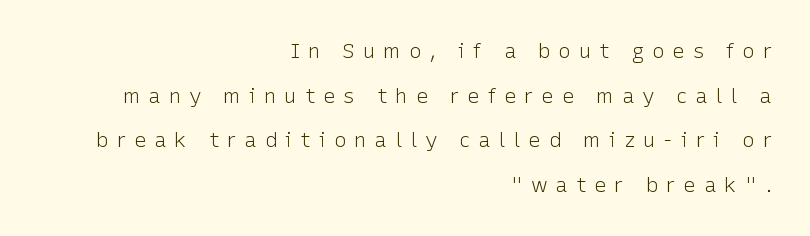
The zone under the glyphs is completely vacant. This sample uses an upright cut, with every glyph sitting square on the baseline. Right-aligned paragraph, ragged on the left. How are the letters spaced? Widely, with obvious added tracking. Weight: in the light-to-regular range.
